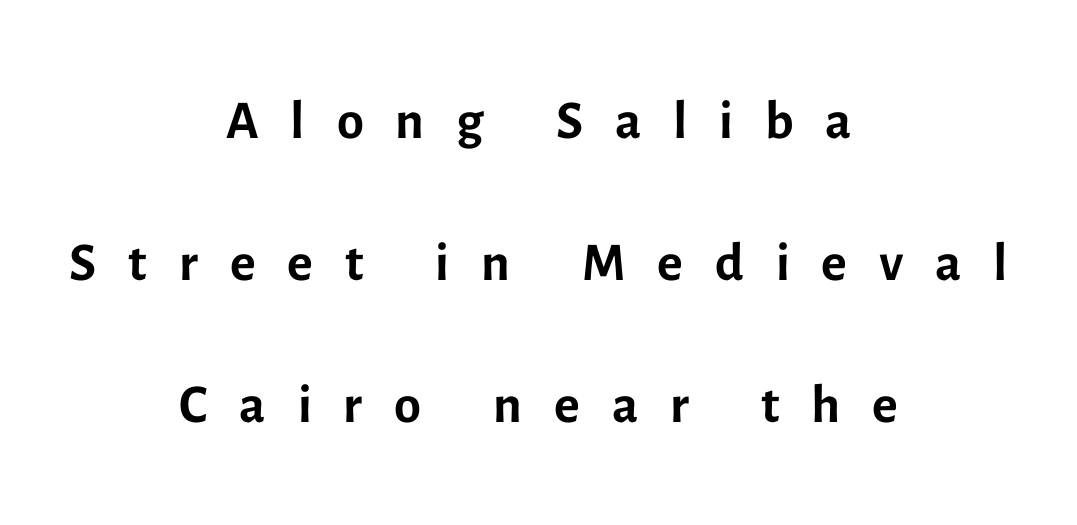
The image shows 78 px regular-weight sans-serif type, upright; set centered, line spacing 1.82x, unusually wide letter spacing (+0.41 em), not underlined; a medium x-height.
